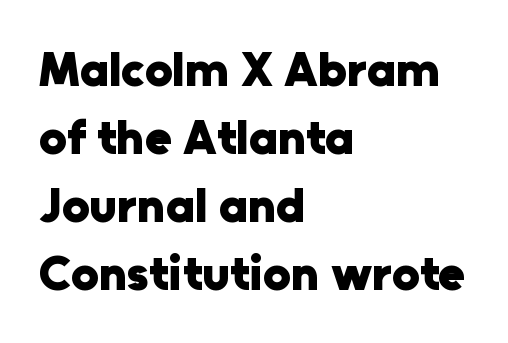
Type without underlining. Where is the straight margin? On the left. You'd pick this weight for a headline — it's a proper bold. Quick note: interline space is typical.
